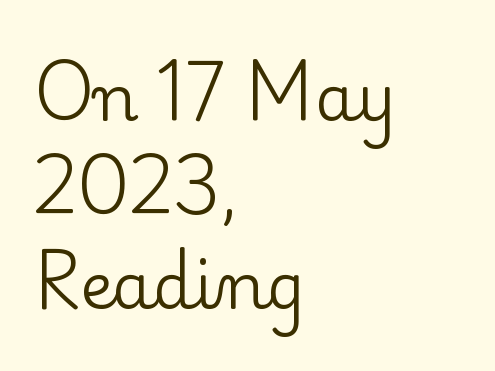
{"serif": "yes", "italic": "no", "bold": "no", "weight": "regular", "width": "normal", "stroke_contrast": "low", "x_height": "small", "monospaced": "no", "underline": "no", "align": "left", "line_spacing": "normal", "line_spacing_ratio": 1.47, "letter_spacing": "normal", "letter_spacing_em": 0.0, "glyph_px": 64}
